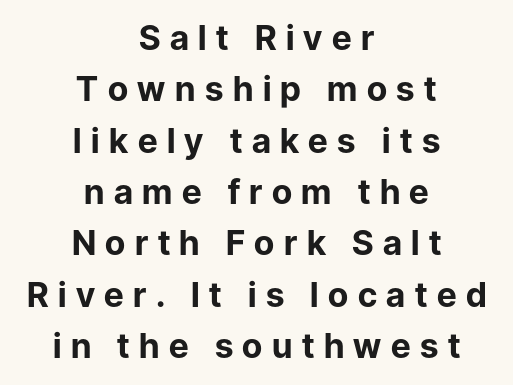
{"serif": "no", "italic": "no", "bold": "yes", "weight": "bold", "width": "normal", "stroke_contrast": "low", "x_height": "medium", "monospaced": "no", "underline": "no", "align": "center", "line_spacing": "normal", "line_spacing_ratio": 1.51, "letter_spacing": "wide", "letter_spacing_em": 0.28, "glyph_px": 34}
